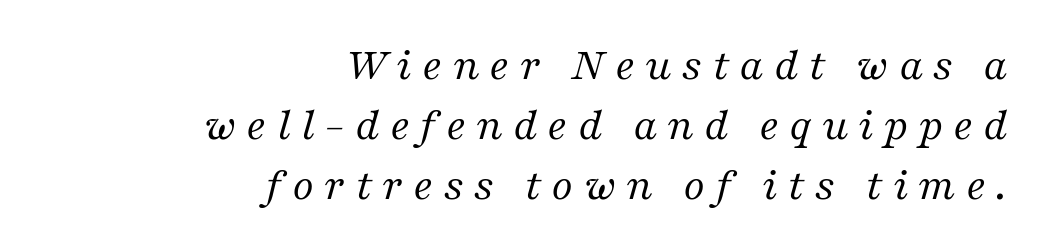
{"serif": "yes", "italic": "yes", "lean": "right", "slant_degrees": 16, "bold": "no", "weight": "regular", "width": "normal", "stroke_contrast": "medium", "x_height": "medium", "monospaced": "no", "underline": "no", "align": "right", "line_spacing": "normal", "line_spacing_ratio": 1.28, "letter_spacing": "wide", "letter_spacing_em": 0.21, "glyph_px": 47}
